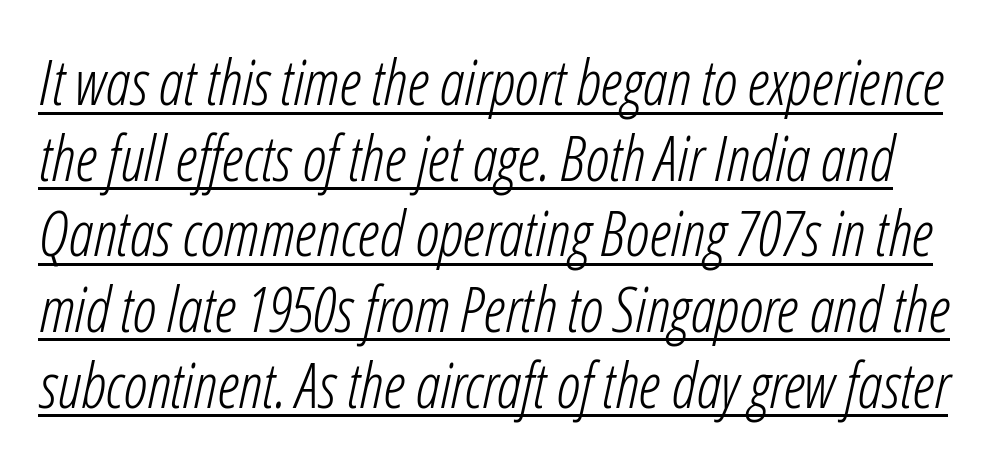
Q: Is the text bold? A: No.
Q: Is the text italic (slanted)? A: Yes, it leans right by about 12 degrees.
Q: Is the text underlined? A: Yes.
Q: Is the spacing between letters normal or unusually wide? A: Normal.
Q: Width (condensed, normal, or wide)? A: Condensed.
Q: Stroke contrast? A: Low.
Q: x-height? A: Medium.
Q: Monospaced? A: No.
